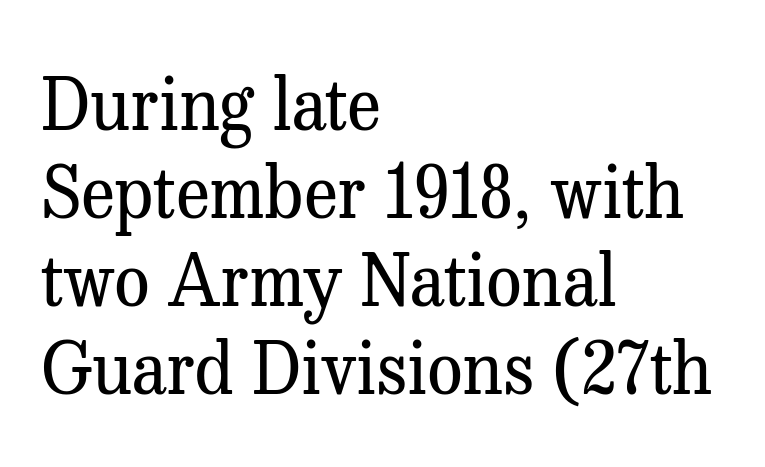
Looks like regular typesetting: each glyph gets only the width it needs. The strokes carry an ordinary text weight at most. The face used here is seriffed, in the tradition of book romans. Honestly, there is no underline to notice here at all.
